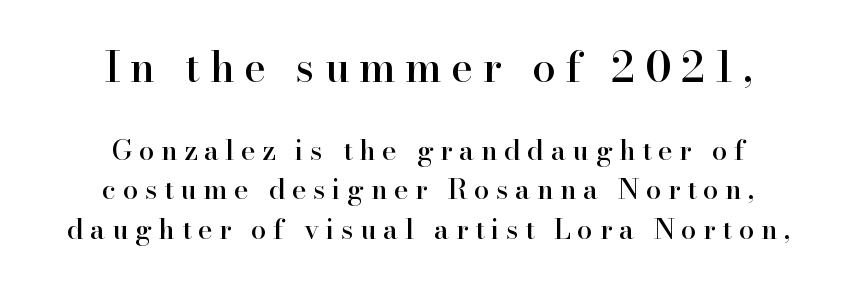
The letters advance in unequal steps, a hallmark of proportional type. Typesetter's note — upper block bumped up in size, lower block left smaller. The strip under each line holds only bare page. The text block is weighted toward neither margin, spreading evenly from the middle.
